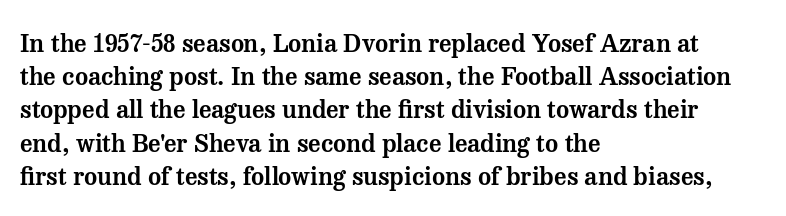
The image shows 25 px text type, upright; set left-aligned, normal line spacing (1.33x), normal letter spacing, not underlined.
